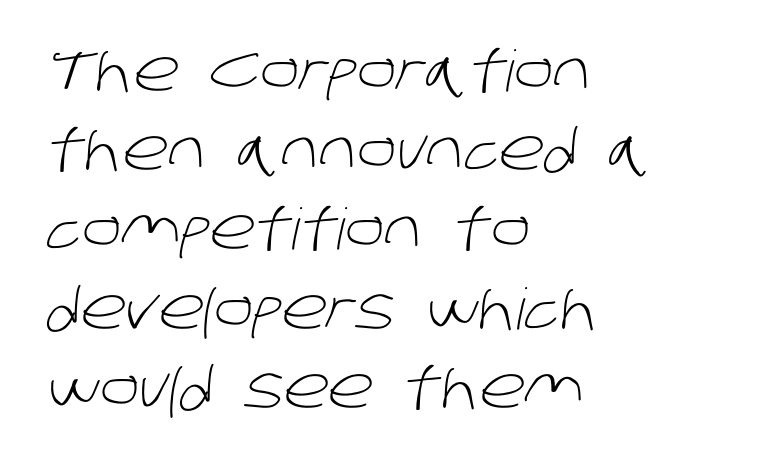
The image shows 57 px light sans-serif type; set left-aligned, normal line spacing (1.39x), normal letter spacing, not underlined; low stroke contrast and a large x-height.
